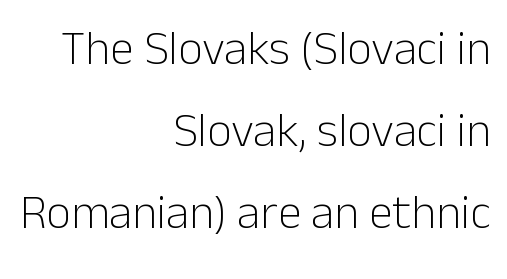
{"serif": "no", "italic": "no", "bold": "no", "weight": "light", "width": "normal", "stroke_contrast": "low", "x_height": "medium", "monospaced": "no", "underline": "no", "align": "right", "line_spacing_ratio": 1.71, "letter_spacing": "normal", "letter_spacing_em": 0.0, "glyph_px": 48}
